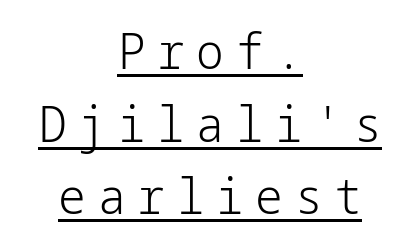
{"serif": "no", "italic": "no", "bold": "no", "weight": "light", "width": "normal", "stroke_contrast": "low", "x_height": "medium", "underline": "yes", "align": "center", "line_spacing": "normal", "line_spacing_ratio": 1.48, "letter_spacing": "wide", "letter_spacing_em": 0.24, "glyph_px": 49}
